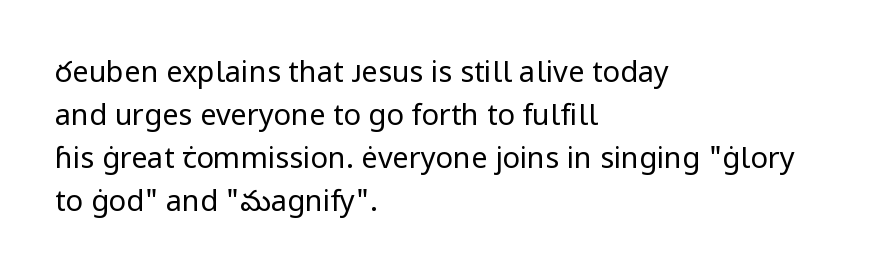
{"serif": "no", "italic": "no", "bold": "no", "weight": "regular", "width": "normal", "stroke_contrast": "low", "x_height": "medium", "monospaced": "no", "underline": "no", "align": "left", "line_spacing": "normal", "line_spacing_ratio": 1.48, "letter_spacing": "normal", "letter_spacing_em": 0.0, "glyph_px": 29}
